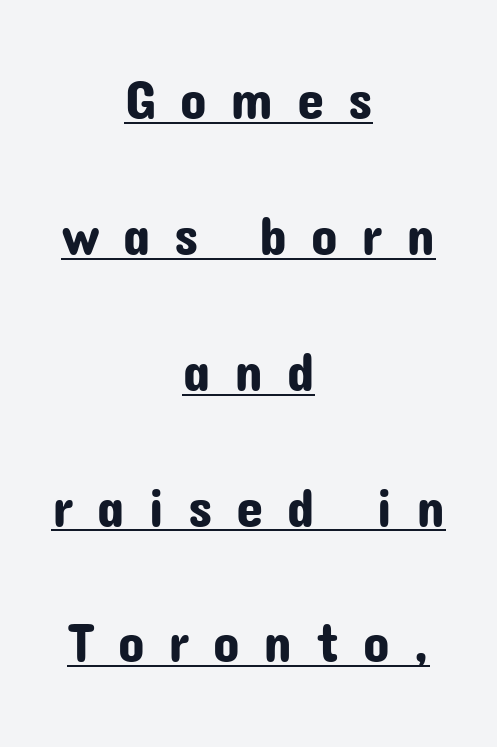
Q: Is the text italic (slanted)? A: No, it is upright.
Q: Is the typeface a serif or a sans-serif typeface? A: Sans-serif.
Q: Is the text underlined? A: Yes.
Q: How is the paragraph aligned? A: Centered.
Q: Is the spacing between letters normal or unusually wide? A: Unusually wide.
Q: Is the spacing between lines tight, normal or loose? A: Loose.
Q: Width (condensed, normal, or wide)? A: Normal.
Q: Stroke contrast? A: Low.
Q: x-height? A: Medium.
Q: Monospaced? A: No.
